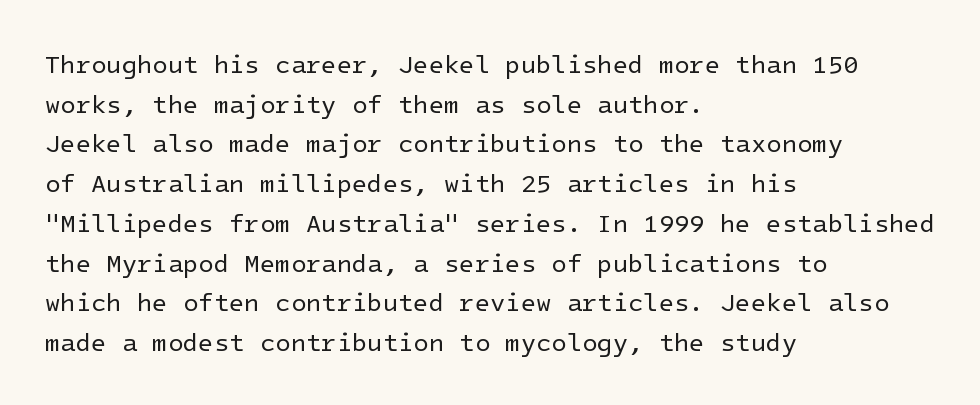
Q: Is the text bold? A: No.
Q: Is the text italic (slanted)? A: No, it is upright.
Q: Is the text underlined? A: No.
Q: How is the paragraph aligned? A: Left-aligned.
Q: Is the spacing between letters normal or unusually wide? A: Normal.
Q: Is the spacing between lines tight, normal or loose? A: Normal.
